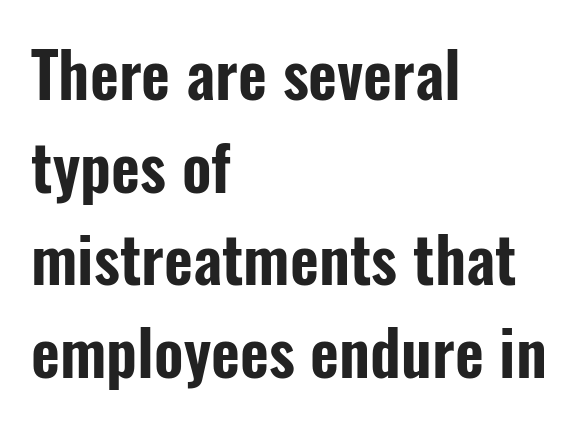
The image shows 63 px condensed sans-serif type, upright; set left-aligned, normal line spacing (1.47x), normal letter spacing, not underlined; low stroke contrast and a medium x-height.
